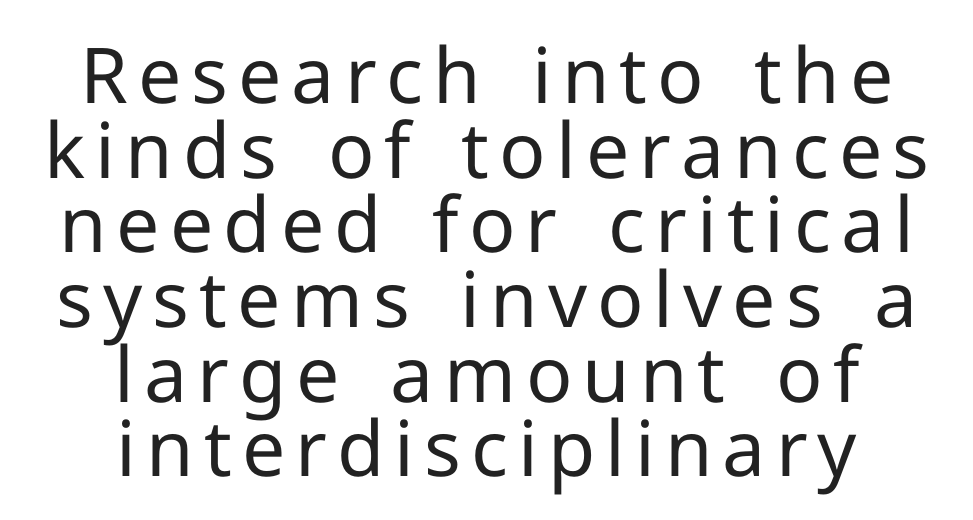
If you folded the block vertically in half, each line would mirror itself in length. The rendering uses natural spacing where letterforms have individual widths. The lines are packed closely together with very little leading. A sans-serif font was chosen for this passage.
